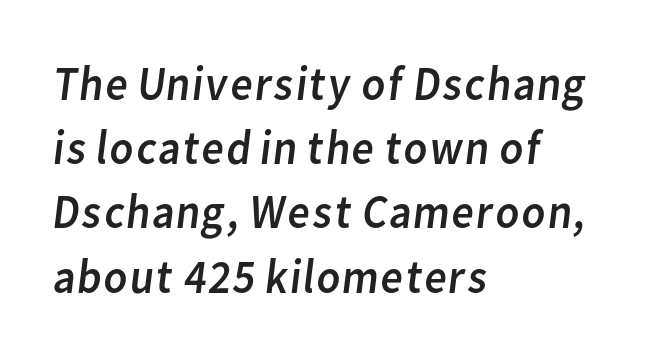
{"serif": "no", "bold": "no", "weight": "regular", "width": "normal", "stroke_contrast": "low", "x_height": "medium", "monospaced": "no", "underline": "no", "align": "left", "line_spacing": "normal", "line_spacing_ratio": 1.31, "letter_spacing": "normal", "letter_spacing_em": 0.0, "glyph_px": 49}
